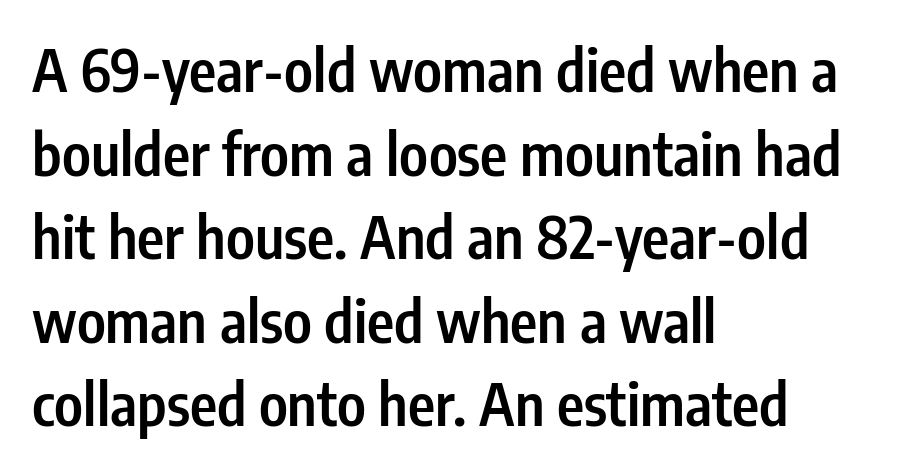
The image shows 58 px semibold, condensed sans-serif type, upright; set left-aligned, normal line spacing (1.44x), normal letter spacing, not underlined; low stroke contrast and a medium x-height.
